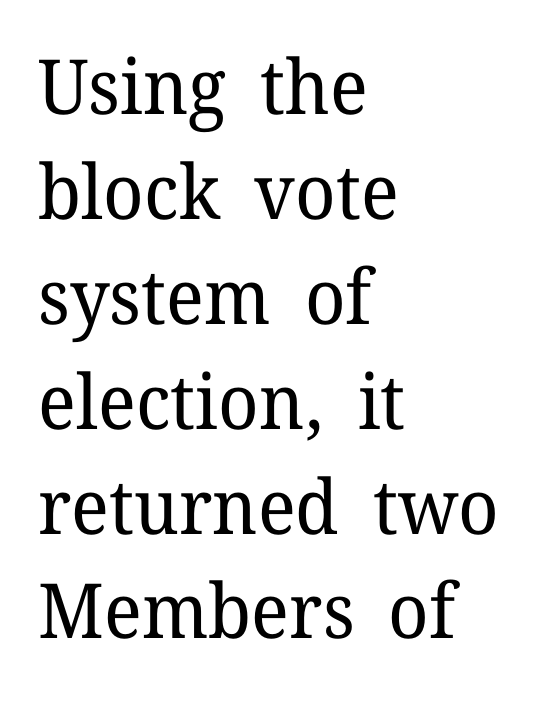
Stems and bowls with no extra thickness — not bold. Tracking value appears to be zero — textbook default spacing. This sample has the flowing, uneven cadence of proportional lettering. Is there any slant? The stems are plumb. Are there feet on the stems? There are — it's a serif. Check the space under the baseline: it is left empty.
